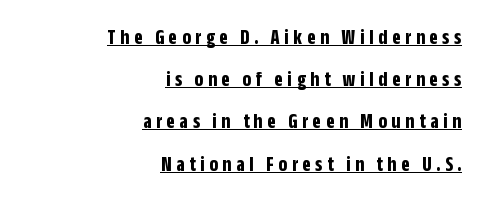
{"italic": "no", "bold": "yes", "underline": "yes", "align": "right", "line_spacing": "loose", "line_spacing_ratio": 1.92, "letter_spacing": "wide", "letter_spacing_em": 0.21, "glyph_px": 22}
